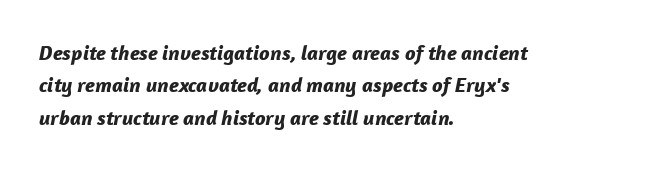
Q: Is the text bold? A: Yes.
Q: Is the text italic (slanted)? A: Yes, it leans right by about 12 degrees.
Q: Is the text underlined? A: No.
Q: How is the paragraph aligned? A: Left-aligned.
Q: Is the spacing between letters normal or unusually wide? A: Normal.
Q: Is the spacing between lines tight, normal or loose? A: Normal.
